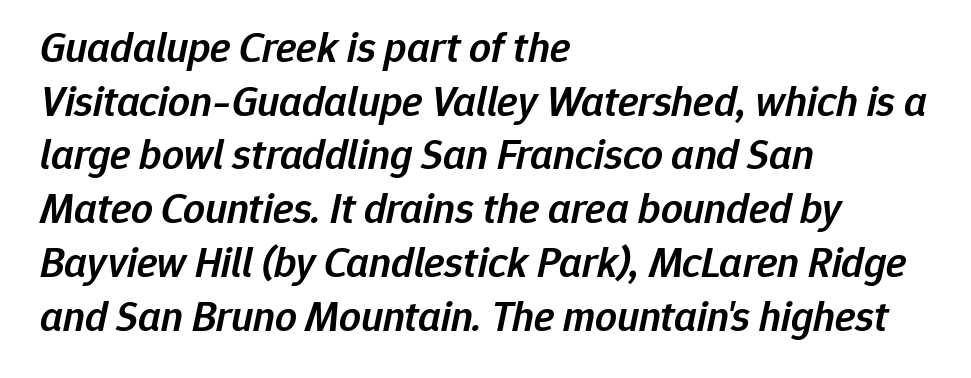
Q: Is the text bold? A: Semi-bold.
Q: Is the text italic (slanted)? A: Yes, it leans right by about 12 degrees.
Q: Is the text underlined? A: No.
Q: How is the paragraph aligned? A: Left-aligned.
Q: Is the spacing between letters normal or unusually wide? A: Normal.
Q: Is the spacing between lines tight, normal or loose? A: Normal.
Q: Width (condensed, normal, or wide)? A: Normal.
Q: Stroke contrast? A: Low.
Q: x-height? A: Medium.
Q: Monospaced? A: No.
